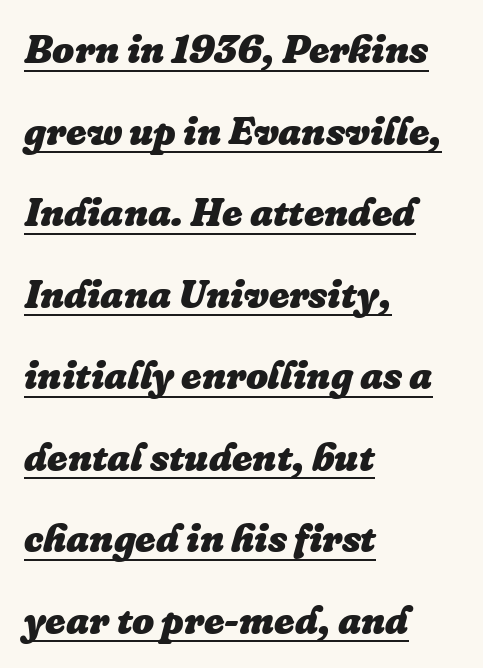
{"italic": "yes", "lean": "right", "slant_degrees": 16, "bold": "yes", "weight": "heavy", "width": "normal", "stroke_contrast": "low", "x_height": "medium", "monospaced": "no", "underline": "yes", "align": "left", "line_spacing": "loose", "line_spacing_ratio": 2.09, "letter_spacing": "normal", "letter_spacing_em": 0.0, "glyph_px": 39}
